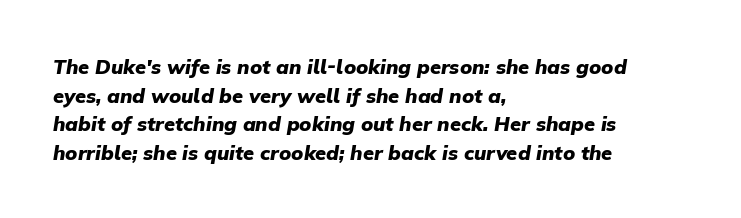
{"italic": "yes", "lean": "right", "slant_degrees": 9, "bold": "yes", "underline": "no", "align": "left", "line_spacing": "normal", "line_spacing_ratio": 1.43, "letter_spacing": "normal", "letter_spacing_em": 0.0, "glyph_px": 20}
